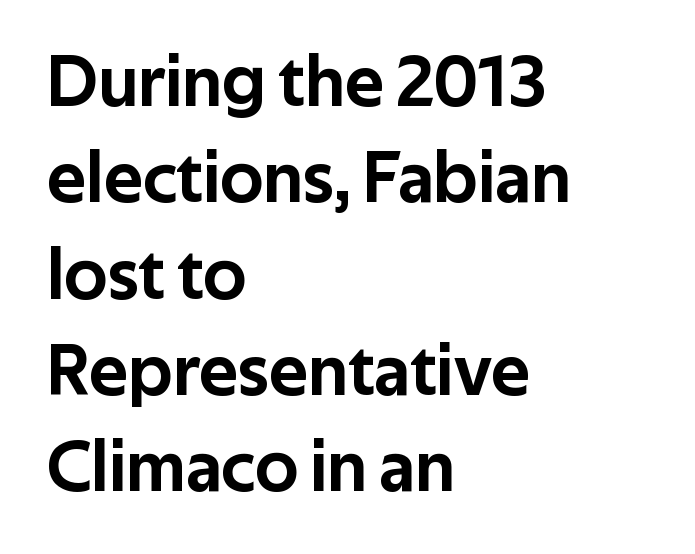
The image shows 73 px sans-serif type, upright; set left-aligned, normal line spacing (1.32x), normal letter spacing, not underlined; low stroke contrast and a medium x-height.
